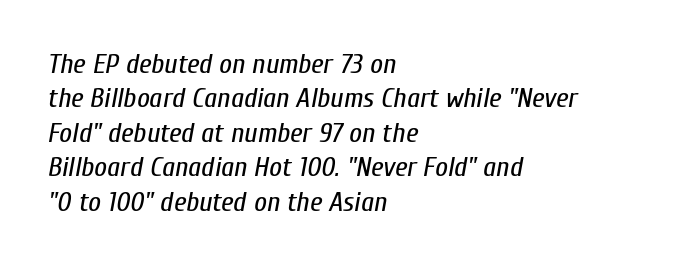
Anything drawn beneath the words? Only blank space. The tracking reads as untouched default to a designer's eye. The strokes carry an ordinary text weight at most. When letters slant like this, we call the style italic. These lines are rendered in a variable-pitch font.
